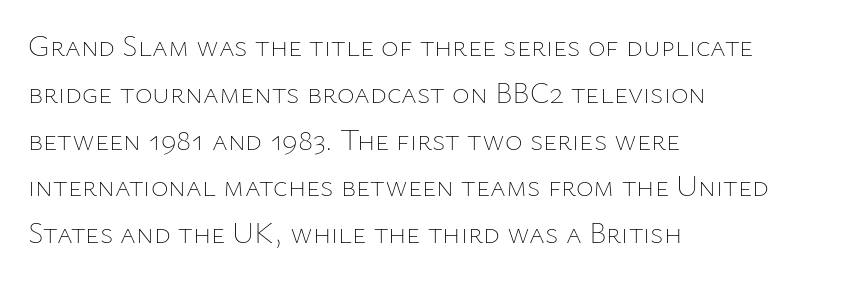
{"italic": "no", "bold": "no", "weight": "thin", "width": "normal", "stroke_contrast": "low", "x_height": "medium", "monospaced": "no", "underline": "no", "align": "left", "line_spacing": "normal", "line_spacing_ratio": 1.56, "letter_spacing": "normal", "letter_spacing_em": 0.0, "glyph_px": 30}
